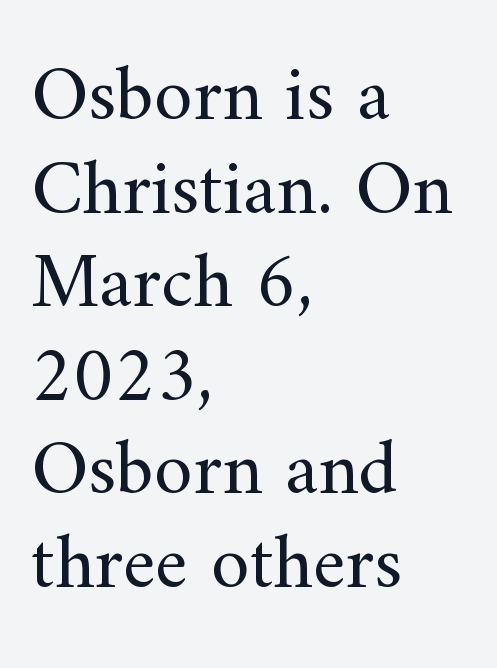
{"serif": "yes", "italic": "no", "bold": "no", "weight": "regular", "width": "normal", "stroke_contrast": "medium", "x_height": "small", "monospaced": "no", "underline": "no", "align": "left", "line_spacing_ratio": 1.2, "letter_spacing": "normal", "letter_spacing_em": 0.0, "glyph_px": 78}
